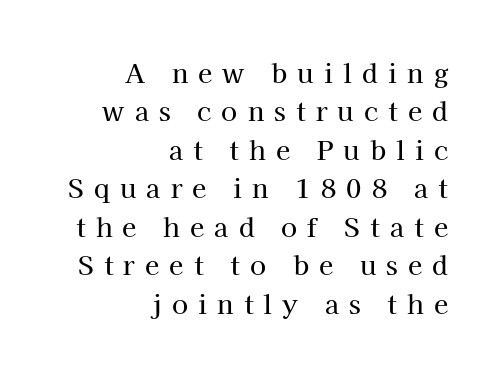
The glyphs are unaccompanied by any horizontal stroke below them. This rendering uses right alignment, leaving the left contour irregular. A typesetter would call this heavily tracked-out type. Posture: upright roman. Vertical spacing — default.
